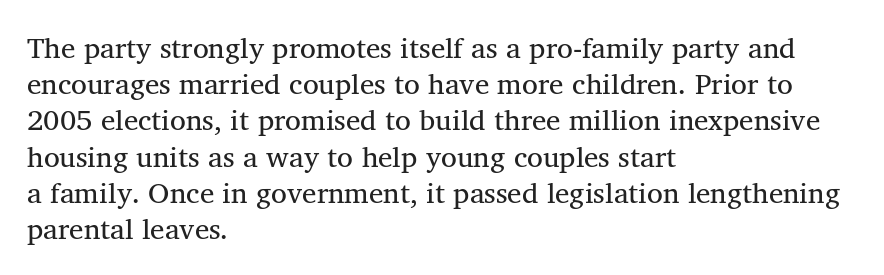
Vertical stems look standard width or narrower in stroke. Style check: upright. Baseline-to-baseline distance is the conventional proportion of letter height. Nothing unusual about the tracking: characters are spaced as the font intends.
